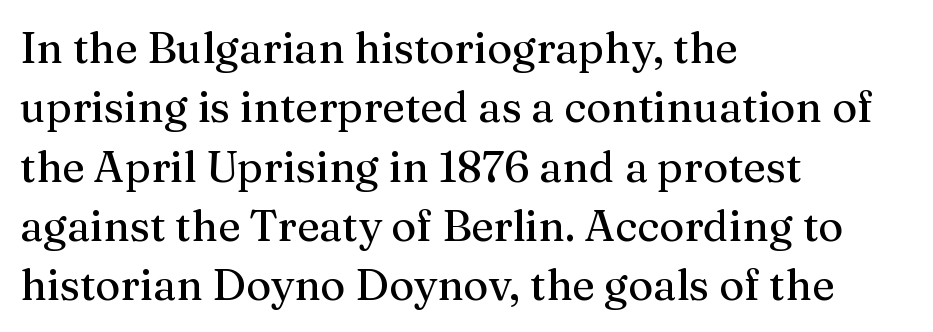
The image shows 43 px serif type, upright; set left-aligned, normal line spacing (1.38x), normal letter spacing, not underlined; medium stroke contrast and a medium x-height.
